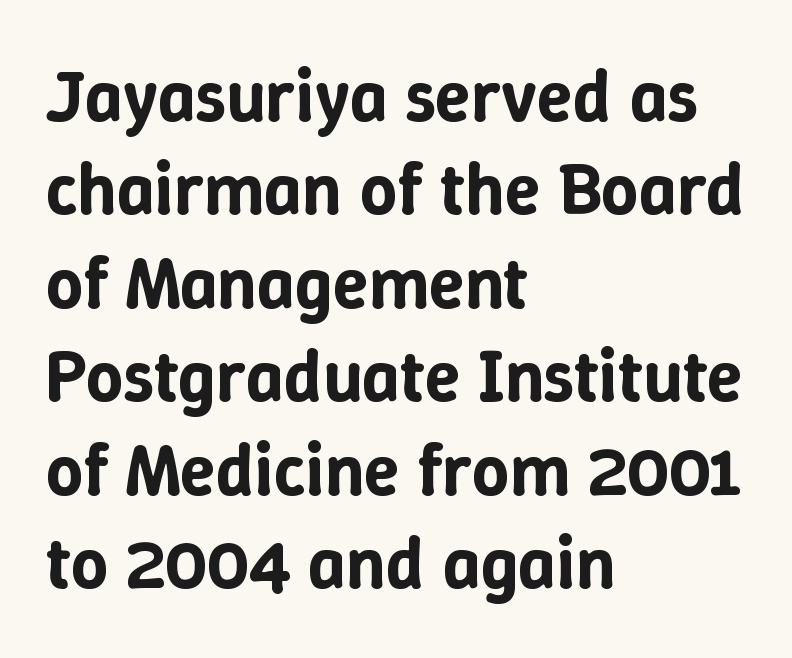
{"italic": "no", "width": "normal", "stroke_contrast": "low", "x_height": "medium", "monospaced": "no", "underline": "no", "align": "left", "line_spacing": "normal", "line_spacing_ratio": 1.28, "letter_spacing": "normal", "letter_spacing_em": 0.0, "glyph_px": 73}
